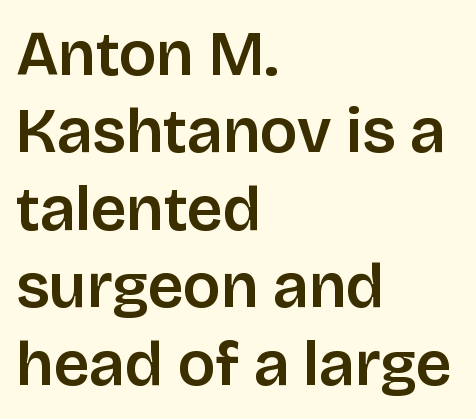
Q: Is the text italic (slanted)? A: No, it is upright.
Q: Is the typeface a serif or a sans-serif typeface? A: Sans-serif.
Q: Is the text underlined? A: No.
Q: How is the paragraph aligned? A: Left-aligned.
Q: Is the spacing between letters normal or unusually wide? A: Normal.
Q: Width (condensed, normal, or wide)? A: Normal.
Q: Stroke contrast? A: Low.
Q: x-height? A: Large.
Q: Monospaced? A: No.
